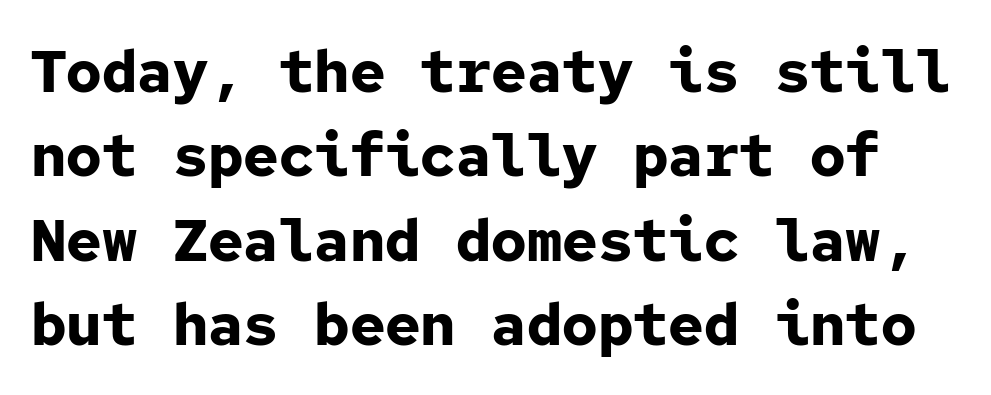
Q: Is the text bold? A: Yes.
Q: Is the text italic (slanted)? A: No, it is upright.
Q: Is the typeface a serif or a sans-serif typeface? A: Sans-serif.
Q: Is the text underlined? A: No.
Q: Is the spacing between letters normal or unusually wide? A: Normal.
Q: Is the spacing between lines tight, normal or loose? A: Normal.
Q: Width (condensed, normal, or wide)? A: Normal.
Q: Stroke contrast? A: Low.
Q: x-height? A: Medium.
Q: Monospaced? A: Yes.
